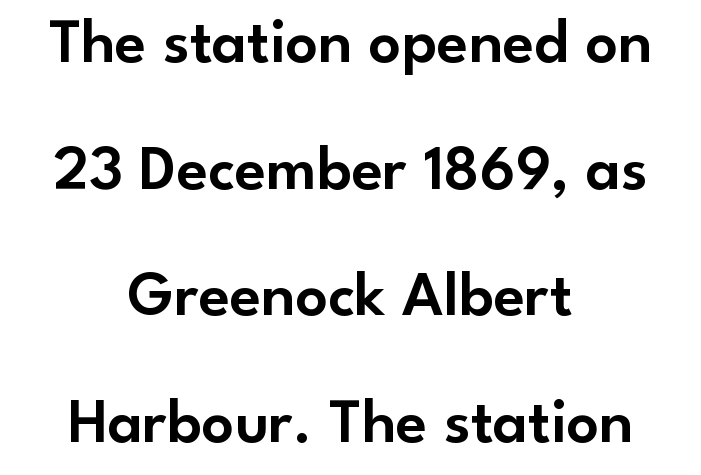
The image shows 64 px sans-serif type, upright; set centered, loose line spacing (1.98x), normal letter spacing, not underlined; low stroke contrast and a small x-height.
